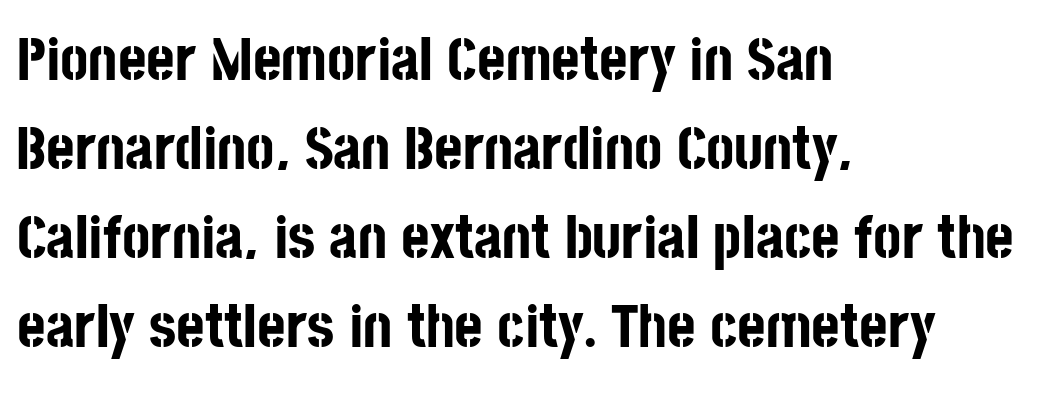
The image shows 61 px bold, condensed sans-serif type, upright; set left-aligned, normal line spacing (1.46x), normal letter spacing, not underlined; low stroke contrast and a large x-height.
